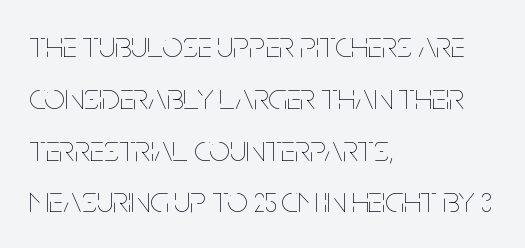
{"italic": "no", "bold": "no", "weight": "thin", "width": "condensed", "stroke_contrast": "low", "x_height": "large", "monospaced": "no", "underline": "no", "align": "left", "line_spacing": "normal", "line_spacing_ratio": 1.4, "letter_spacing": "normal", "letter_spacing_em": 0.0, "glyph_px": 37}
